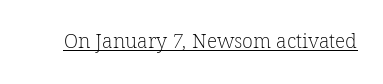
The image shows 20 px text type; set normal letter spacing, underlined.
